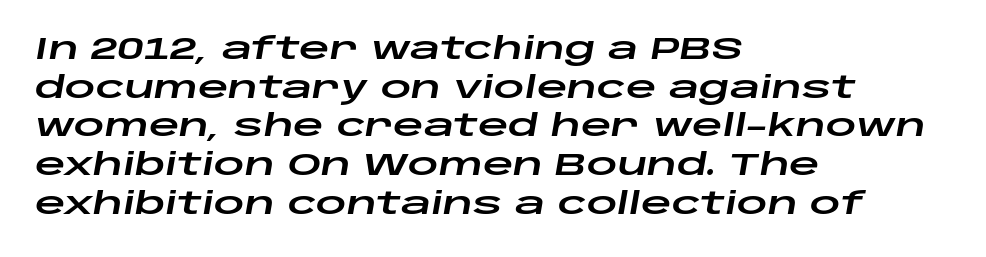
Q: Is the text italic (slanted)? A: Yes, it leans right by about 10 degrees.
Q: Is the text underlined? A: No.
Q: How is the paragraph aligned? A: Left-aligned.
Q: Is the spacing between letters normal or unusually wide? A: Normal.
Q: Is the spacing between lines tight, normal or loose? A: Normal.
Q: Width (condensed, normal, or wide)? A: Wide.
Q: Stroke contrast? A: Low.
Q: x-height? A: Large.
Q: Monospaced? A: No.
